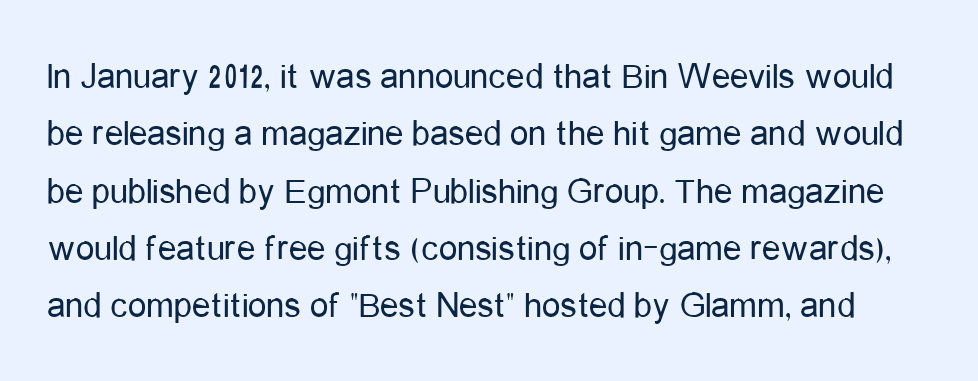
The typeface has the unassuming heft of standard copy or less. What kind of face is this? One without serifs — a sans. The rendering keeps characters at their native spacing. Underlining? Definitely not there. Compared with typical paragraphs, the rows here are spaced about the same.
